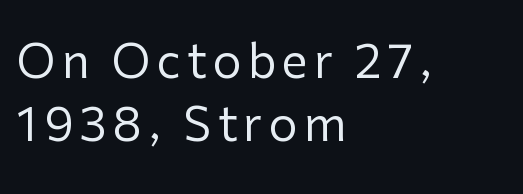
{"serif": "no", "italic": "no", "bold": "no", "weight": "regular", "width": "normal", "stroke_contrast": "low", "x_height": "medium", "monospaced": "no", "underline": "no", "align": "left", "line_spacing": "normal", "line_spacing_ratio": 1.36, "glyph_px": 46}
